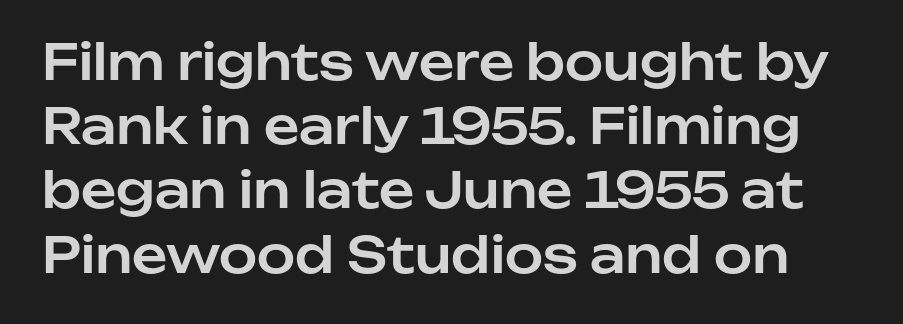
The image shows 49 px sans-serif type, upright; set normal line spacing (1.31x), normal letter spacing, not underlined; low stroke contrast and a medium x-height.
